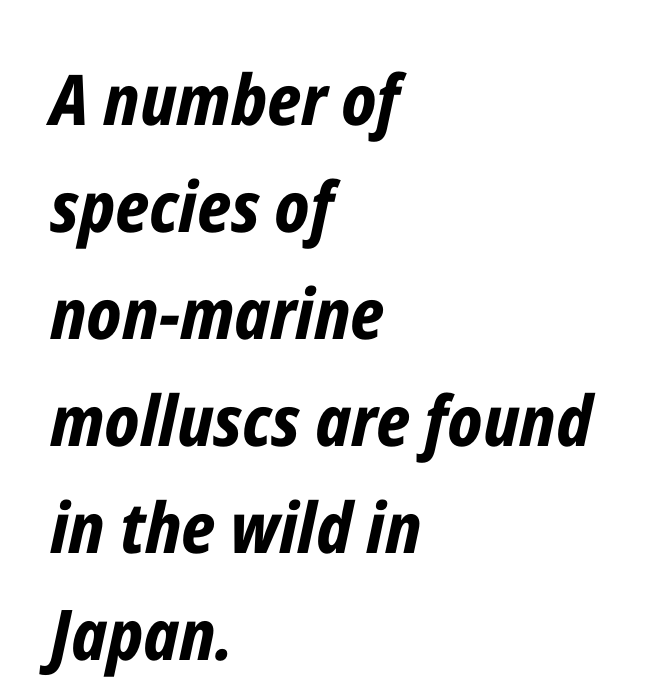
The image shows 70 px bold, condensed type, italic (leaning right); set left-aligned, normal line spacing (1.53x), normal letter spacing, not underlined; low stroke contrast and a medium x-height.
